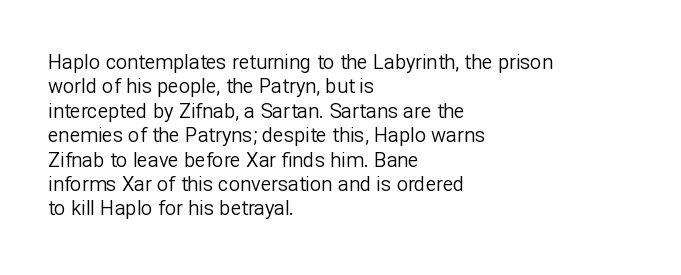
These lines keep a tight, regular rhythm from letter to letter. In CSS terms this would be text-align: left. Weight: in the light-to-regular range. This is roman type, the default non-slanted kind. Decoration check: the copy has no underline.
